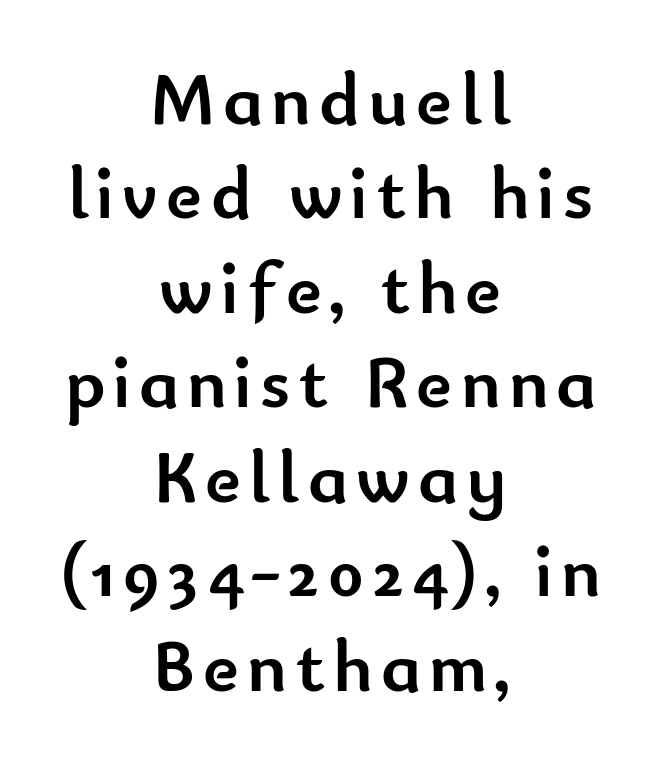
The image shows 75 px semibold sans-serif type, upright; set centered, normal line spacing (1.26x), not underlined; low stroke contrast and a small x-height.
